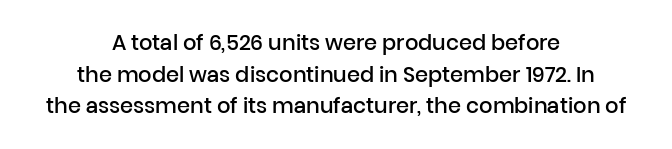
The image shows 21 px text type, upright; set centered, normal line spacing (1.51x), normal letter spacing, not underlined.
